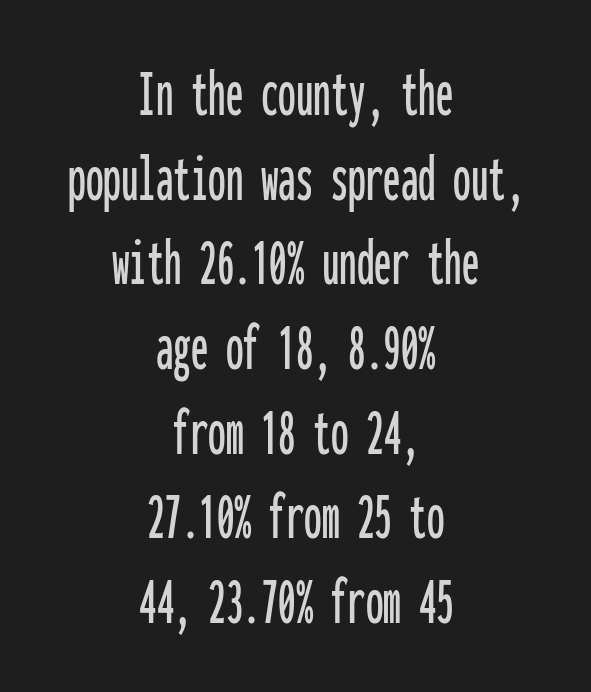
Q: Is the text italic (slanted)? A: No, it is upright.
Q: Is the typeface a serif or a sans-serif typeface? A: Sans-serif.
Q: Is the text underlined? A: No.
Q: How is the paragraph aligned? A: Centered.
Q: Is the spacing between letters normal or unusually wide? A: Normal.
Q: Width (condensed, normal, or wide)? A: Condensed.
Q: Stroke contrast? A: Low.
Q: x-height? A: Medium.
Q: Monospaced? A: Yes.
